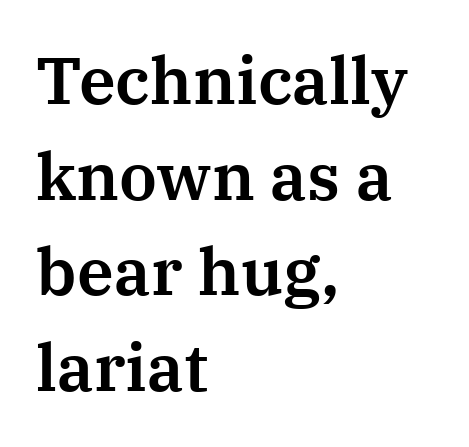
{"serif": "yes", "italic": "no", "width": "normal", "stroke_contrast": "medium", "x_height": "medium", "monospaced": "no", "underline": "no", "align": "left", "line_spacing": "normal", "line_spacing_ratio": 1.45, "letter_spacing": "normal", "letter_spacing_em": 0.0, "glyph_px": 66}
